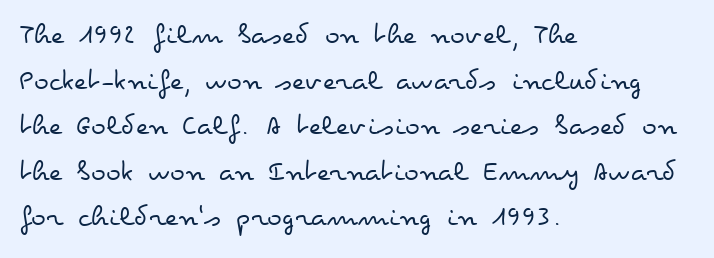
The image shows 31 px regular-weight, wide type, upright; set left-aligned, normal line spacing (1.47x), normal letter spacing, not underlined; low stroke contrast and a small x-height.
